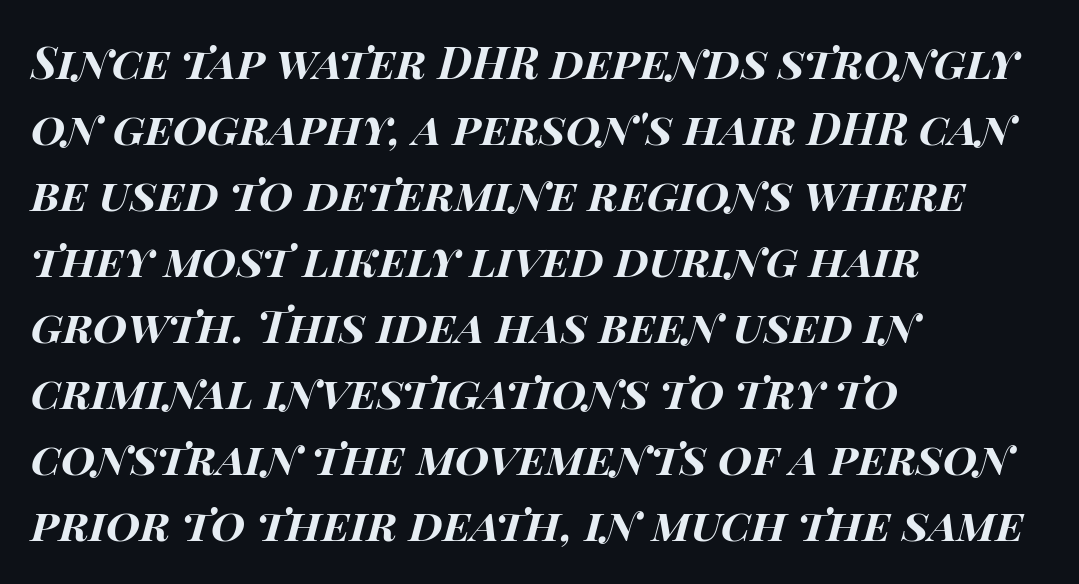
{"italic": "yes", "lean": "right", "slant_degrees": 15, "bold": "yes", "weight": "bold", "width": "wide", "stroke_contrast": "high", "x_height": "large", "monospaced": "no", "underline": "no", "align": "left", "line_spacing": "normal", "line_spacing_ratio": 1.5, "letter_spacing": "normal", "letter_spacing_em": 0.0, "glyph_px": 44}
